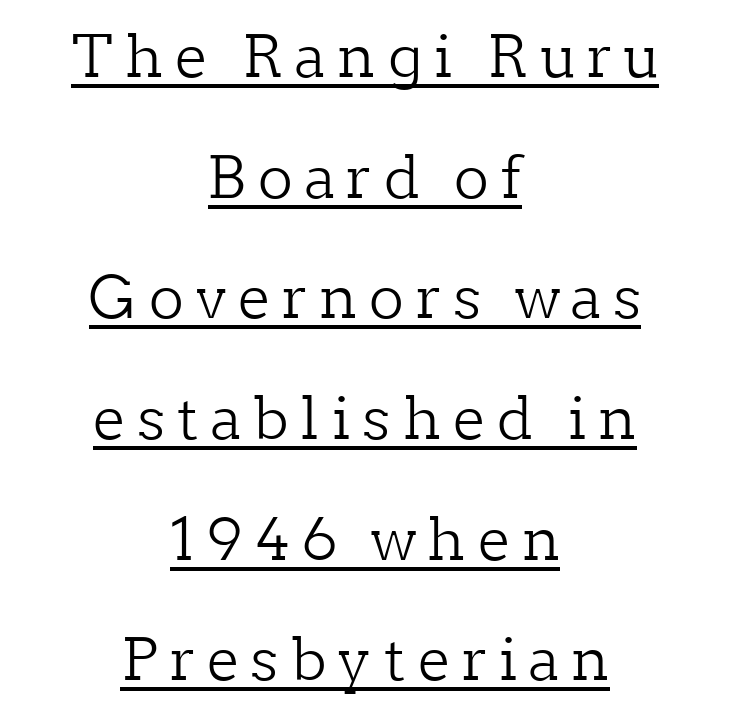
{"serif": "yes", "italic": "no", "bold": "no", "weight": "light", "width": "normal", "stroke_contrast": "low", "x_height": "medium", "monospaced": "no", "underline": "yes", "align": "center", "line_spacing": "loose", "line_spacing_ratio": 2.08, "letter_spacing": "wide", "letter_spacing_em": 0.21, "glyph_px": 58}
